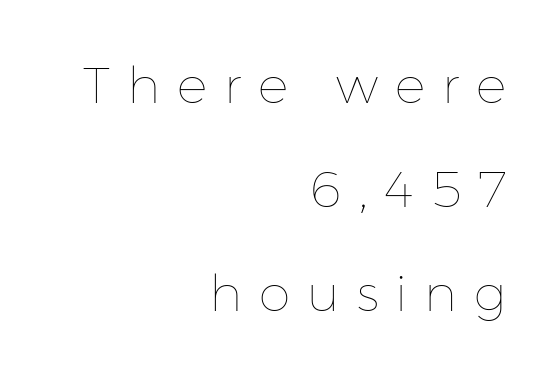
Look at the tracking — it's clearly loosened, letters drifting apart. The strip under each line holds only bare page. You could not count columns in this text — the font is proportionally spaced. The rendering uses a large line-height, opening up the rows. Is there any slant? The stems are plumb. This is not heavy type; no bold has been used.
